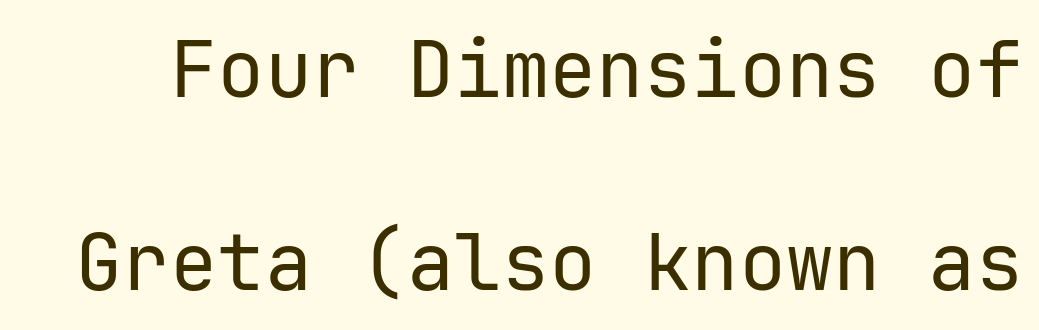
{"serif": "no", "italic": "no", "bold": "no", "weight": "regular", "width": "normal", "stroke_contrast": "low", "x_height": "medium", "underline": "no", "line_spacing": "loose", "line_spacing_ratio": 2.44, "letter_spacing": "normal", "letter_spacing_em": 0.0, "glyph_px": 79}
